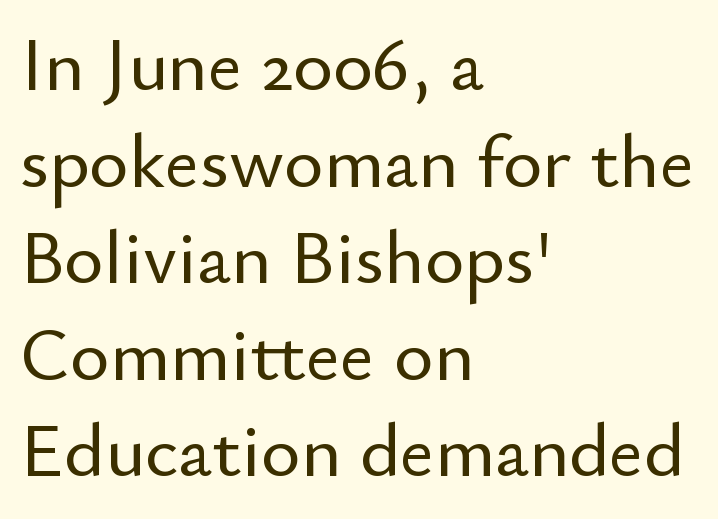
Designer's note — italics off, roman on. Type without underlining. Is this a fixed-width face? No — the glyphs have proportional, varying widths. The lines in this sample share a left origin and differ only in where they stop. The type family on display is of the sans-serif kind.
